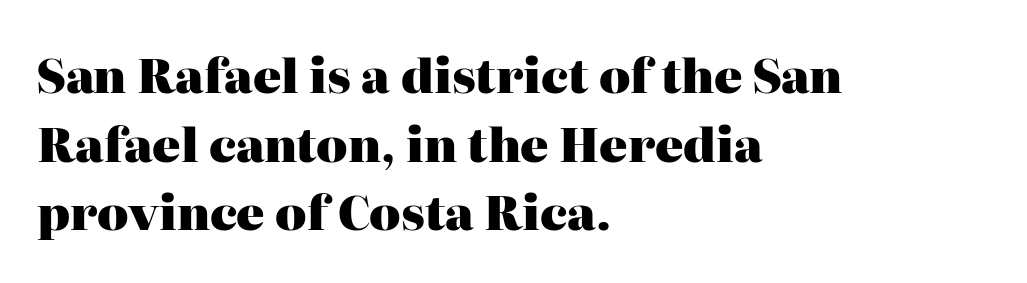
{"serif": "yes", "italic": "no", "bold": "yes", "weight": "heavy", "width": "normal", "stroke_contrast": "high", "x_height": "medium", "monospaced": "no", "underline": "no", "align": "left", "line_spacing": "normal", "line_spacing_ratio": 1.46, "letter_spacing": "normal", "letter_spacing_em": 0.0, "glyph_px": 47}
